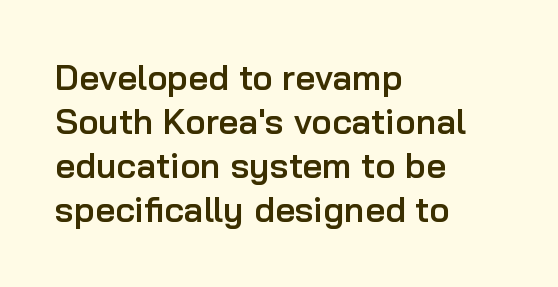
{"serif": "no", "italic": "no", "bold": "semi", "weight": "semibold", "width": "normal", "stroke_contrast": "low", "x_height": "medium", "monospaced": "no", "underline": "no", "align": "left", "line_spacing": "normal", "line_spacing_ratio": 1.26, "letter_spacing": "normal", "letter_spacing_em": 0.0, "glyph_px": 35}
